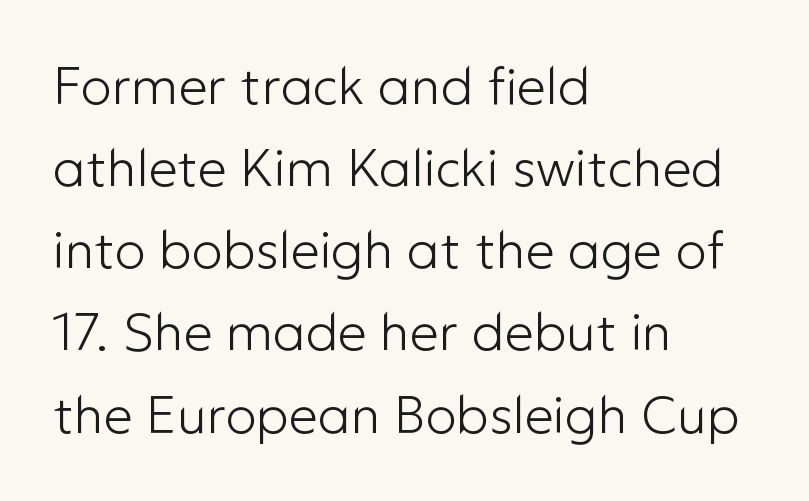
What stands out about the letter spacing? Nothing — it is the standard amount. Weight: not bold — regular or lighter. The passage shown is typeset with a sans-serif family. Spacing verdict: proportional, widths tailored to each character. Horizontal alignment here is leftward, the default for most running prose.
